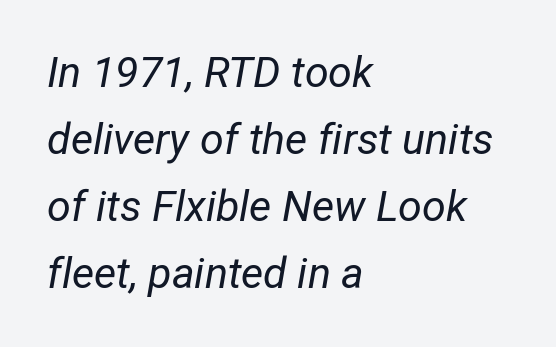
{"italic": "yes", "lean": "right", "slant_degrees": 12, "bold": "no", "weight": "regular", "width": "condensed", "stroke_contrast": "low", "x_height": "medium", "monospaced": "no", "underline": "no", "align": "left", "line_spacing": "normal", "line_spacing_ratio": 1.56, "letter_spacing": "normal", "letter_spacing_em": 0.0, "glyph_px": 43}
